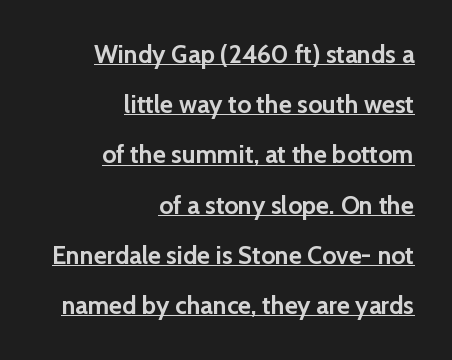
The image shows 25 px bold type, upright; set right-aligned, loose line spacing (2.01x), normal letter spacing, underlined.
